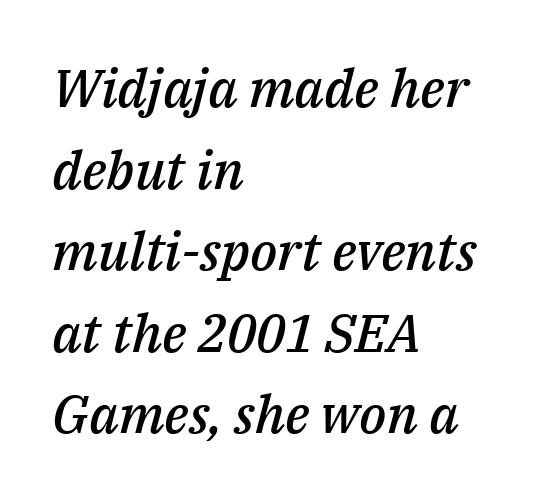
Q: Is the text bold? A: Semi-bold.
Q: Is the text italic (slanted)? A: Yes, it leans right by about 14 degrees.
Q: Is the text underlined? A: No.
Q: How is the paragraph aligned? A: Left-aligned.
Q: Is the spacing between letters normal or unusually wide? A: Normal.
Q: Is the spacing between lines tight, normal or loose? A: Normal.
Q: Width (condensed, normal, or wide)? A: Normal.
Q: Stroke contrast? A: Medium.
Q: x-height? A: Medium.
Q: Monospaced? A: No.
